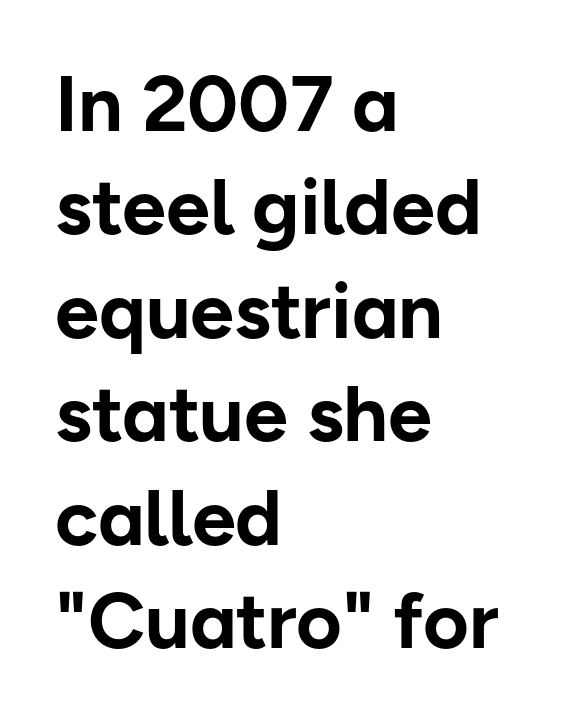
{"serif": "no", "italic": "no", "bold": "yes", "weight": "bold", "width": "normal", "stroke_contrast": "low", "x_height": "medium", "monospaced": "no", "underline": "no", "align": "left", "line_spacing": "normal", "line_spacing_ratio": 1.31, "letter_spacing": "normal", "letter_spacing_em": 0.0, "glyph_px": 79}
